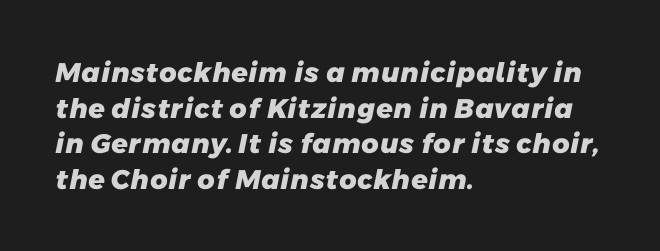
Q: Is the text bold? A: Yes.
Q: Is the text underlined? A: No.
Q: How is the paragraph aligned? A: Left-aligned.
Q: Is the spacing between letters normal or unusually wide? A: Normal.
Q: Is the spacing between lines tight, normal or loose? A: Normal.
